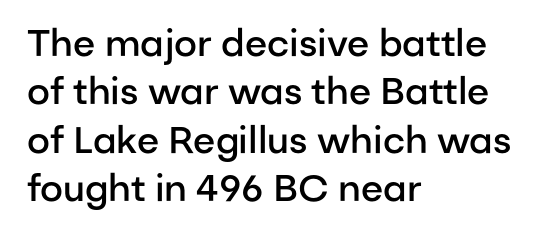
Q: Is the text bold? A: Semi-bold.
Q: Is the text italic (slanted)? A: No, it is upright.
Q: Is the typeface a serif or a sans-serif typeface? A: Sans-serif.
Q: Is the text underlined? A: No.
Q: How is the paragraph aligned? A: Left-aligned.
Q: Is the spacing between letters normal or unusually wide? A: Normal.
Q: Is the spacing between lines tight, normal or loose? A: Normal.
Q: Width (condensed, normal, or wide)? A: Normal.
Q: Stroke contrast? A: Low.
Q: x-height? A: Medium.
Q: Monospaced? A: No.
